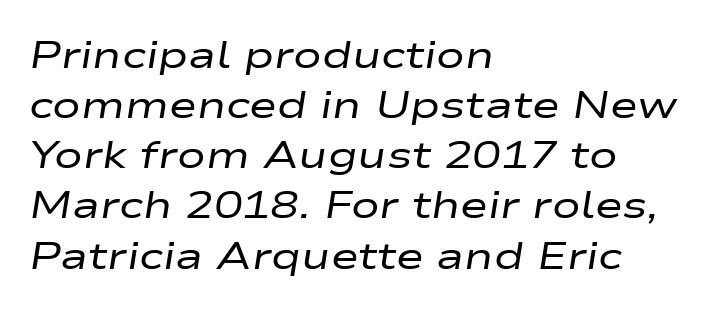
The image shows 38 px regular-weight, wide type, italic (leaning right); set left-aligned, normal line spacing (1.32x), normal letter spacing, not underlined; low stroke contrast and a medium x-height.
